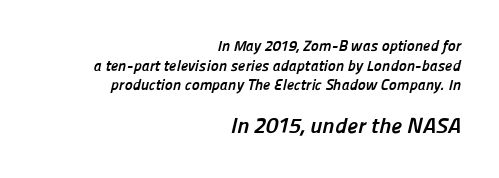
Horizontal bands of white between lines are of average thickness. The lines in this sample share a right terminus and differ only in where they begin. A typesetter would call this zero additional tracking. Words float on clear page, feet unadorned. The glyphs have the mass of a bold cut.
